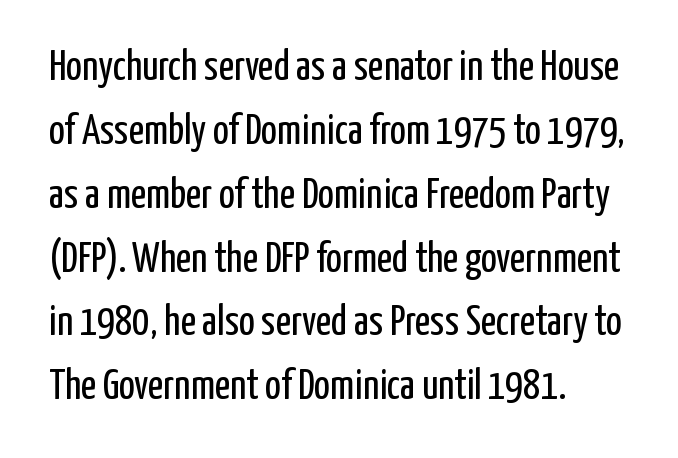
The image shows 42 px regular-weight, condensed sans-serif type, upright; set left-aligned, normal line spacing (1.52x), normal letter spacing, not underlined; low stroke contrast and a medium x-height.
